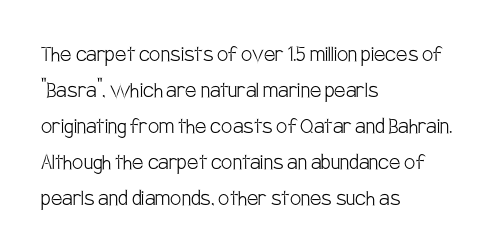
The rendering anchors every line to the left-hand side. Words appear dense and cohesive because spacing is normal. Does the leading feel generous? No, just average. A quiet, ordinary-to-light weight characterises the typeface.
